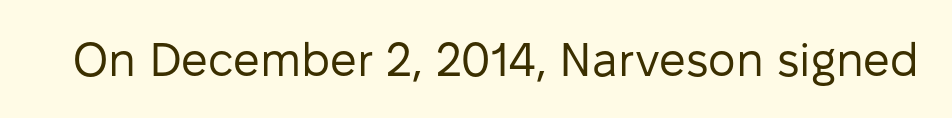
The image shows 47 px regular-weight sans-serif type, upright; set normal letter spacing, not underlined; low stroke contrast and a medium x-height.
